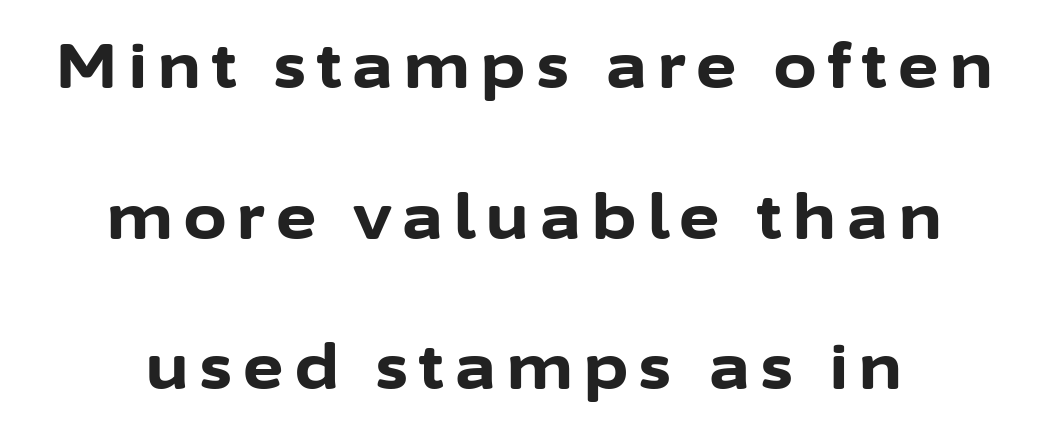
Q: Is the text bold? A: Yes.
Q: Is the text italic (slanted)? A: No, it is upright.
Q: Is the typeface a serif or a sans-serif typeface? A: Sans-serif.
Q: Is the text underlined? A: No.
Q: How is the paragraph aligned? A: Centered.
Q: Is the spacing between lines tight, normal or loose? A: Loose.
Q: Width (condensed, normal, or wide)? A: Normal.
Q: Stroke contrast? A: Low.
Q: x-height? A: Medium.
Q: Monospaced? A: No.
